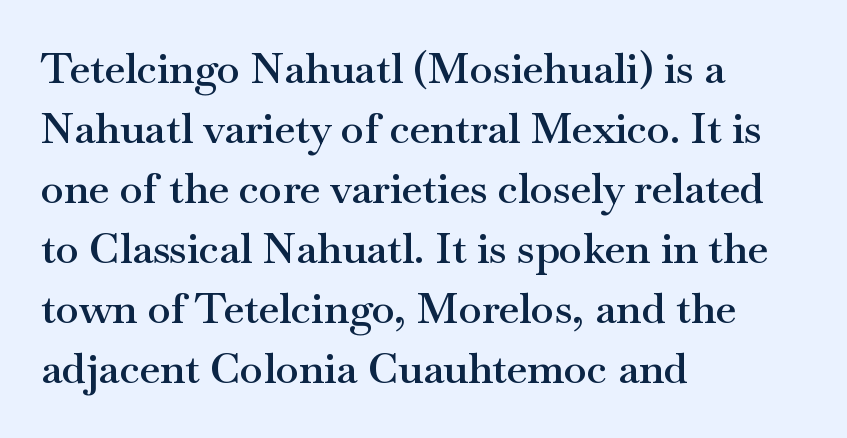
Q: Is the text bold? A: Semi-bold.
Q: Is the text italic (slanted)? A: No, it is upright.
Q: Is the typeface a serif or a sans-serif typeface? A: Serif.
Q: Is the text underlined? A: No.
Q: How is the paragraph aligned? A: Left-aligned.
Q: Is the spacing between letters normal or unusually wide? A: Normal.
Q: Is the spacing between lines tight, normal or loose? A: Normal.
Q: Width (condensed, normal, or wide)? A: Wide.
Q: Stroke contrast? A: Medium.
Q: x-height? A: Small.
Q: Monospaced? A: No.
